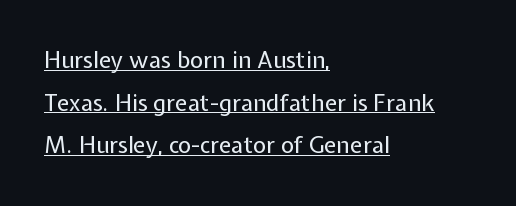
The image shows 23 px text type, upright; set left-aligned, line spacing 1.85x, normal letter spacing, underlined.
